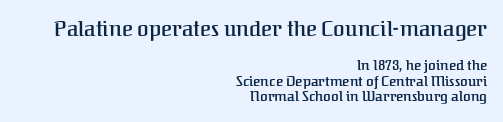
Q: Is the text bold? A: Semi-bold.
Q: Is the text italic (slanted)? A: No, it is upright.
Q: Is the text underlined? A: No.
Q: How is the paragraph aligned? A: Right-aligned.
Q: Is the spacing between letters normal or unusually wide? A: Normal.
Q: Is the spacing between lines tight, normal or loose? A: Tight.
Q: Which block of text is set in a larger size, the first (top) or the second (bottom)? A: The first (top) one.
